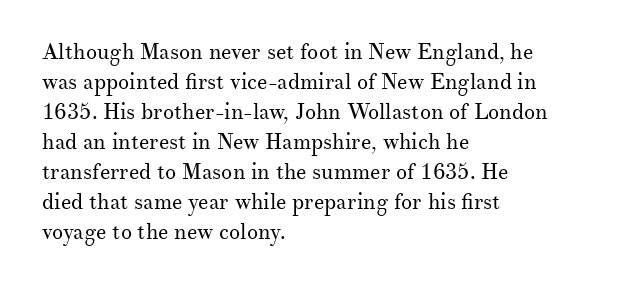
Q: Is the text bold? A: No.
Q: Is the text italic (slanted)? A: No, it is upright.
Q: Is the text underlined? A: No.
Q: How is the paragraph aligned? A: Left-aligned.
Q: Is the spacing between letters normal or unusually wide? A: Normal.
Q: Is the spacing between lines tight, normal or loose? A: Normal.
